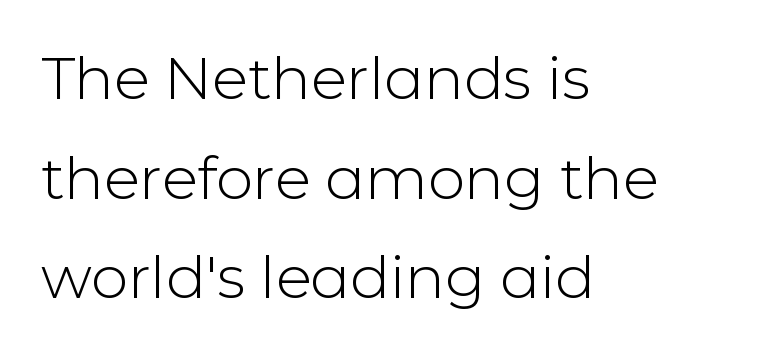
Q: Is the text bold? A: No.
Q: Is the text italic (slanted)? A: No, it is upright.
Q: Is the typeface a serif or a sans-serif typeface? A: Sans-serif.
Q: Is the text underlined? A: No.
Q: How is the paragraph aligned? A: Left-aligned.
Q: Is the spacing between letters normal or unusually wide? A: Normal.
Q: Is the spacing between lines tight, normal or loose? A: Normal.
Q: Width (condensed, normal, or wide)? A: Normal.
Q: Stroke contrast? A: Low.
Q: x-height? A: Medium.
Q: Monospaced? A: No.
